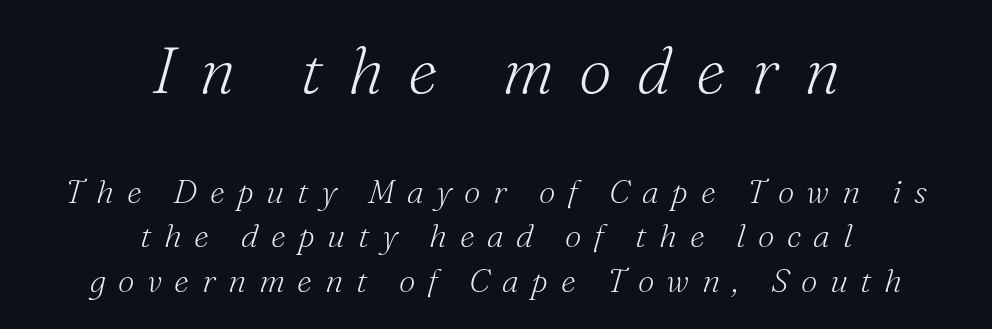
Q: Is the text bold? A: No.
Q: Is the text italic (slanted)? A: Yes, it leans right by about 16 degrees.
Q: Is the typeface a serif or a sans-serif typeface? A: Serif.
Q: Is the text underlined? A: No.
Q: How is the paragraph aligned? A: Centered.
Q: Is the spacing between letters normal or unusually wide? A: Unusually wide.
Q: Is the spacing between lines tight, normal or loose? A: Normal.
Q: Which block of text is set in a larger size, the first (top) or the second (bottom)? A: The first (top) one.
Q: Width (condensed, normal, or wide)? A: Normal.
Q: Stroke contrast? A: Medium.
Q: x-height? A: Small.
Q: Monospaced? A: No.
